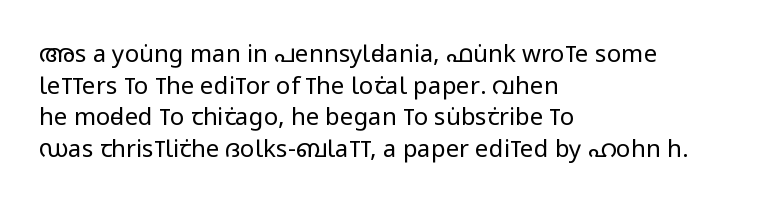
Leftover space on each line is placed entirely after the last word. The typesetting does not lean heavy: it is not bold. Honestly, the letter spacing is just normal — you wouldn't notice it. Underline: absent. If you drew a line through each stem, it would be perfectly vertical.
